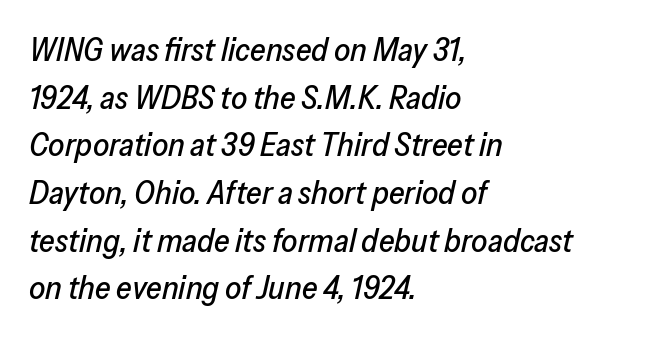
The letterforms sit shoulder to shoulder at normal distance. The face used here has a pronounced slope to its letters. Rule under the text: the space is simply empty. Each line starts at the same left margin while the right side varies. The face used here is proportionally spaced, like ordinary book or web type.
